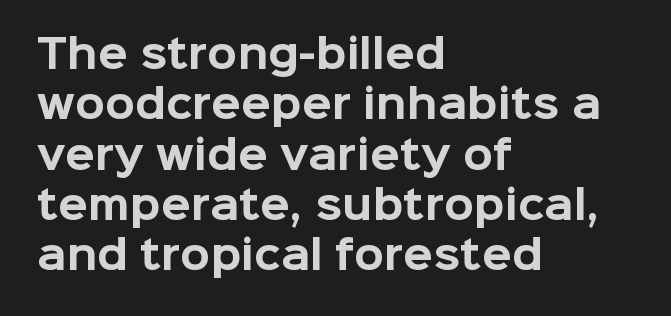
The words here are not underlined. In terms of leading, this rendering sits right in the middle. Nope, no serifs anywhere on these letters. The line texture is even and compact thanks to regular tracking. Typesetter's note: full bold, strokes at maximum text heaviness.
